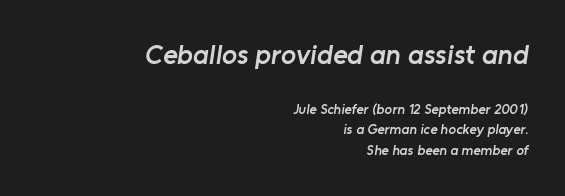
The image shows 28 px semibold sans-serif type; set right-aligned, normal line spacing (1.45x), normal letter spacing, not underlined; the first (top) block is 2.0x larger; low stroke contrast and a medium x-height.
